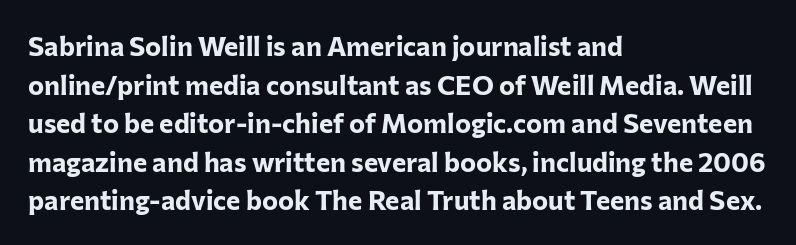
The glyphs are unaccompanied by any horizontal stroke below them. Alignment: flush left. Its strokes are broad and dark, the hallmark of bold type. Designer's note — italics off, roman on.
